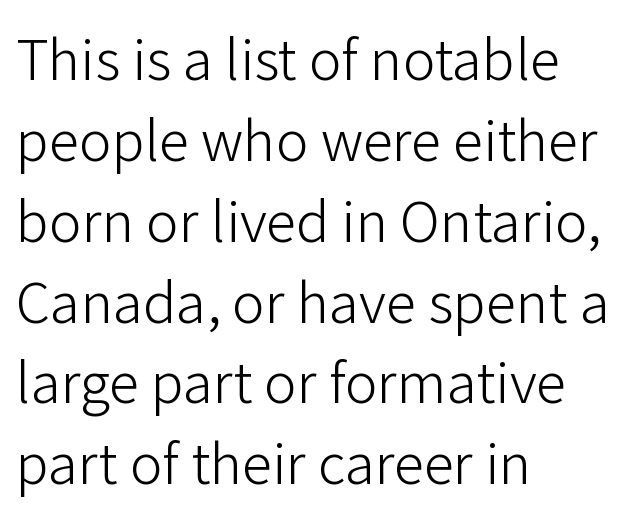
The image shows 55 px light sans-serif type, upright; set left-aligned, normal line spacing (1.47x), normal letter spacing, not underlined; low stroke contrast and a medium x-height.
